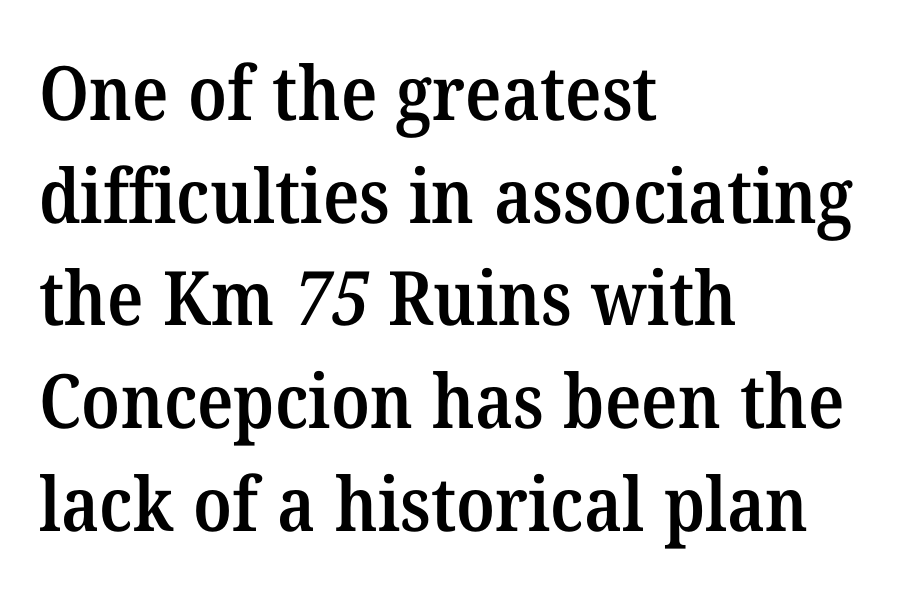
{"serif": "yes", "bold": "semi", "weight": "semibold", "width": "normal", "stroke_contrast": "medium", "x_height": "medium", "monospaced": "no", "underline": "no", "align": "left", "line_spacing": "normal", "line_spacing_ratio": 1.37, "letter_spacing": "normal", "letter_spacing_em": 0.0, "glyph_px": 75}
